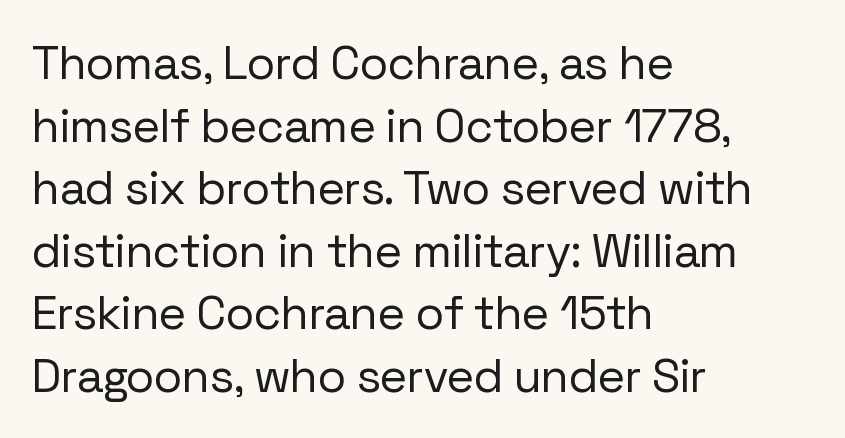
{"serif": "no", "italic": "no", "bold": "no", "weight": "regular", "width": "normal", "stroke_contrast": "low", "x_height": "medium", "monospaced": "no", "underline": "no", "align": "left", "line_spacing": "normal", "line_spacing_ratio": 1.33, "letter_spacing": "normal", "letter_spacing_em": 0.0, "glyph_px": 47}
